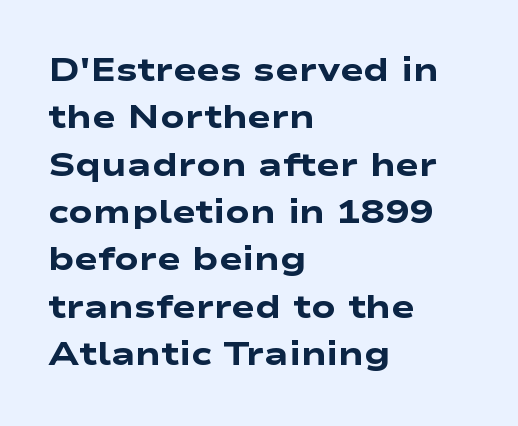
Q: Is the text bold? A: Yes.
Q: Is the typeface a serif or a sans-serif typeface? A: Sans-serif.
Q: Is the text underlined? A: No.
Q: How is the paragraph aligned? A: Left-aligned.
Q: Is the spacing between letters normal or unusually wide? A: Normal.
Q: Is the spacing between lines tight, normal or loose? A: Normal.
Q: Width (condensed, normal, or wide)? A: Wide.
Q: Stroke contrast? A: Low.
Q: x-height? A: Medium.
Q: Monospaced? A: No.
